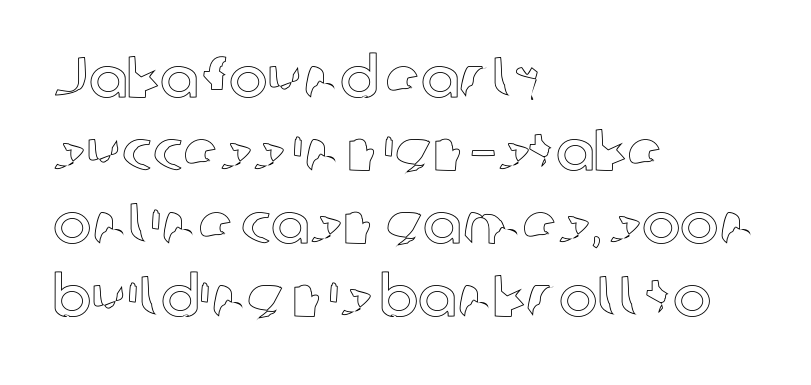
Leading: standard. Short note: letters normally spaced. A roman cut, with each character standing at attention. The string is rendered with underlining switched off.
